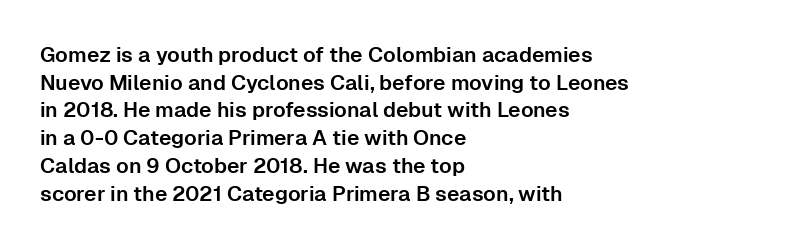
The image shows 21 px text type, upright; set left-aligned, normal line spacing (1.32x), normal letter spacing, not underlined.
